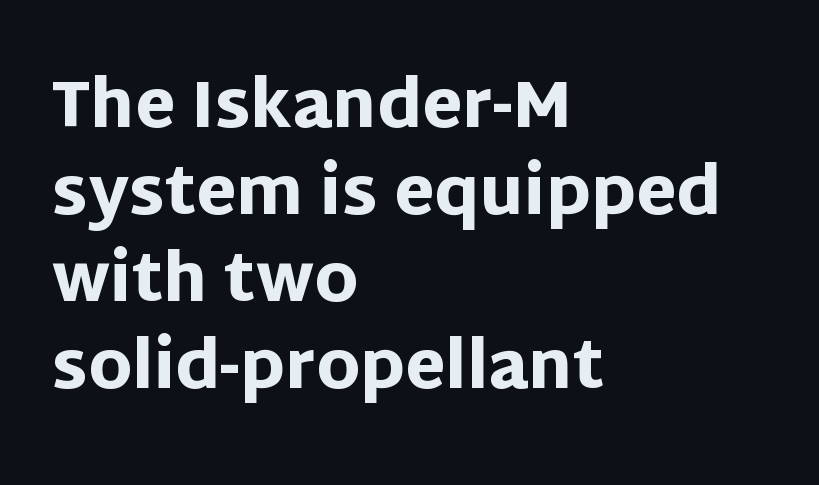
{"serif": "no", "italic": "no", "bold": "yes", "weight": "heavy", "width": "normal", "stroke_contrast": "low", "x_height": "large", "monospaced": "no", "underline": "no", "align": "left", "line_spacing": "normal", "line_spacing_ratio": 1.34, "letter_spacing": "normal", "letter_spacing_em": 0.0, "glyph_px": 65}
